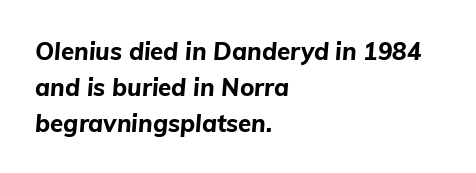
Every character sits at an angle, as italics do. In CSS terms this would be text-align: left. Observe the ordinary spacing: letters are neighbours, not strangers. Each glyph is drawn with heavy, bold strokes.
